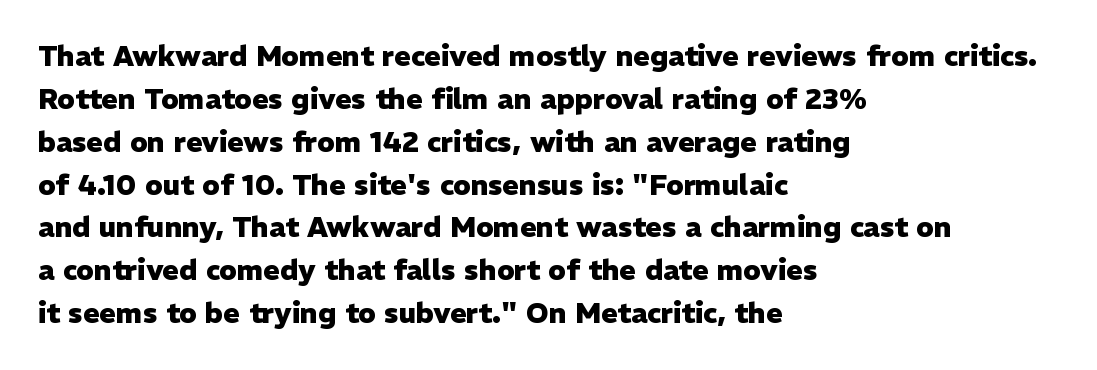
This rendering features lettering with no underline. Line spacing here is normal. The glyphs in this specimen are sans serif. No italicization has been applied; the sample stays upright. Visually the block forms a straight wall on the left and a jagged coastline on the right. Summary of weight: heavy, a full bold.
